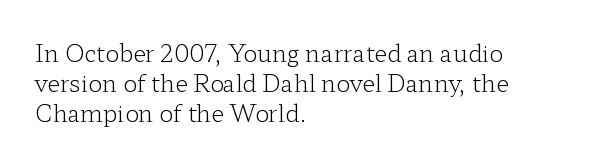
{"italic": "no", "bold": "no", "underline": "no", "align": "left", "line_spacing": "normal", "line_spacing_ratio": 1.3, "letter_spacing": "normal", "letter_spacing_em": 0.0, "glyph_px": 23}
